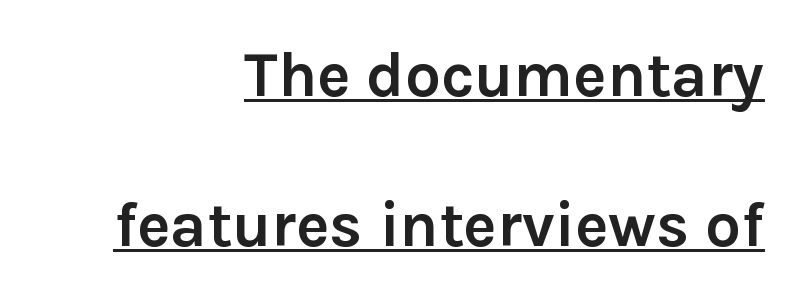
The passage shown is emphatically bold. Unlike a traditional serif, this face leaves its strokes unadorned. The rendering uses the underline text-decoration. Tall strokes in this sample are plumb rather than angled.
